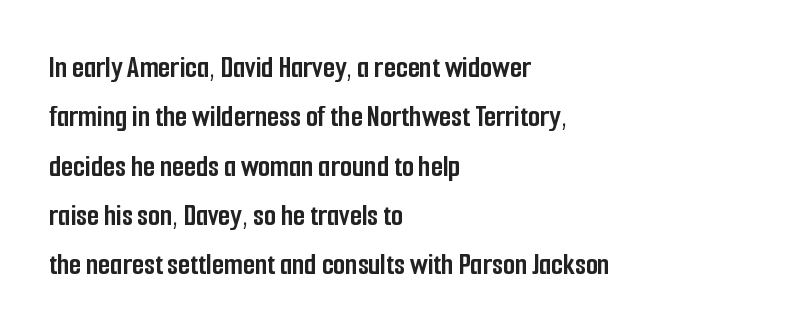
The image shows 31 px semibold, condensed sans-serif type, upright; set left-aligned, normal line spacing (1.59x), normal letter spacing, not underlined; low stroke contrast and a medium x-height.
